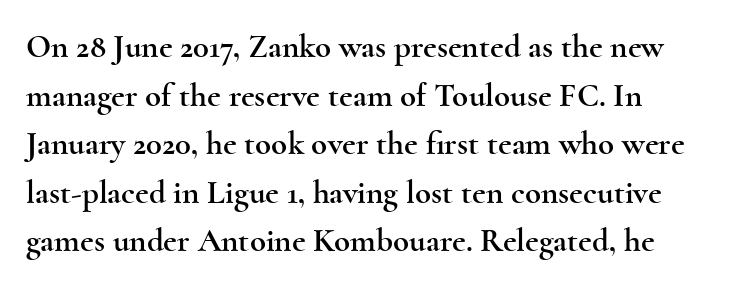
Q: Is the text italic (slanted)? A: No, it is upright.
Q: Is the typeface a serif or a sans-serif typeface? A: Serif.
Q: Is the text underlined? A: No.
Q: Is the spacing between letters normal or unusually wide? A: Normal.
Q: Is the spacing between lines tight, normal or loose? A: Normal.
Q: Width (condensed, normal, or wide)? A: Wide.
Q: x-height? A: Small.
Q: Monospaced? A: No.
